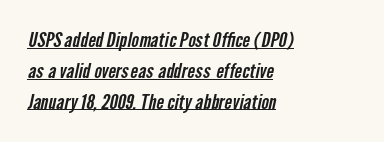
{"underline": "yes", "align": "left", "line_spacing": "normal", "line_spacing_ratio": 1.54, "letter_spacing": "normal", "letter_spacing_em": 0.0, "glyph_px": 20}
